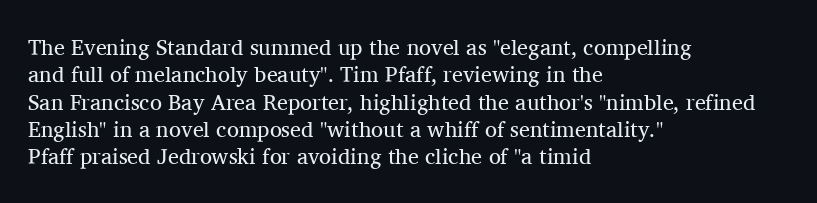
Rendered with straight, roman letterforms. Weight: not bold — regular or lighter. Words appear dense and cohesive because spacing is normal. Horizontal alignment here is leftward, the default for most running prose. A clean baseline with only descenders dipping below it.
